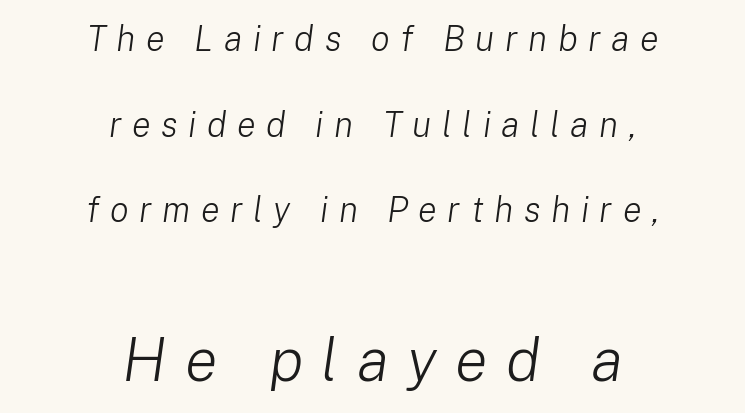
What's the leading like? Stretched, with rows far apart. The whole block is typeset with a tilt. This rendering features lettering with no underline. Someone cranked the tracking dial way up on this one. The lower block of text is set noticeably larger than the block above it. The face used here is proportionally spaced, like ordinary book or web type.
